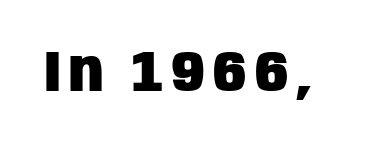
{"serif": "no", "italic": "no", "bold": "yes", "weight": "heavy", "width": "condensed", "stroke_contrast": "low", "x_height": "large", "monospaced": "no", "underline": "no", "glyph_px": 58}
